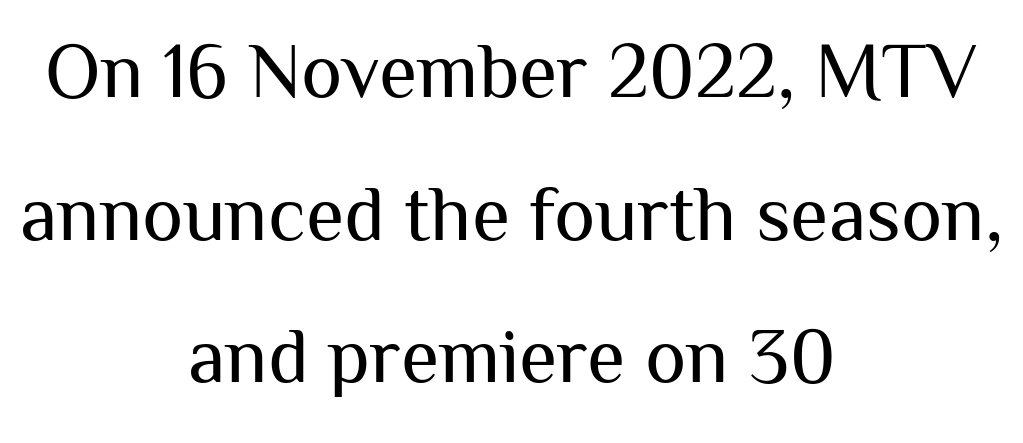
Letters rest on an invisible, unmarked baseline. Note the varied advance widths — an 'i' is clearly narrower than an 'm'. The typeface chosen for these lines omits serifs. No letter is thick-stroked: the sample isn't bold.
